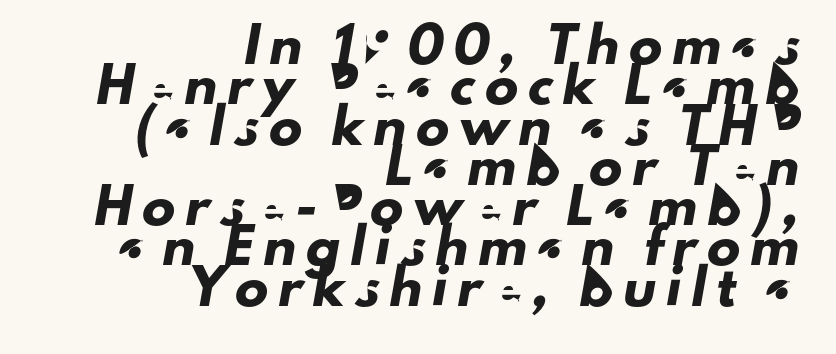
{"serif": "no", "width": "normal", "stroke_contrast": "low", "x_height": "small", "monospaced": "no", "underline": "no", "align": "right", "line_spacing_ratio": 1.22, "letter_spacing": "wide", "letter_spacing_em": 0.31, "glyph_px": 33}
